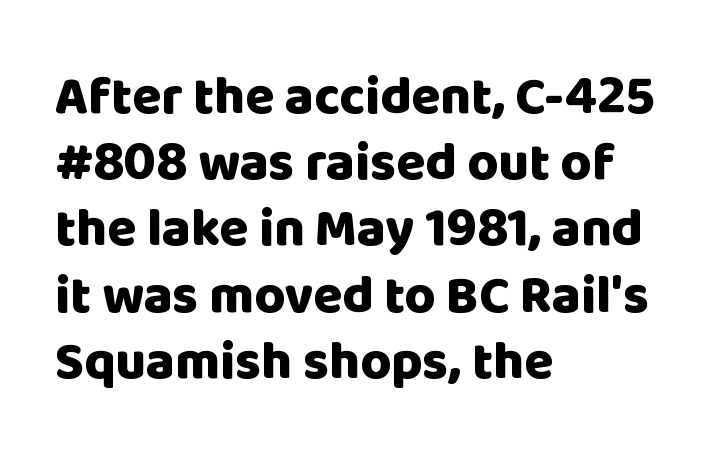
The image shows 53 px heavy sans-serif type, upright; set left-aligned, normal line spacing (1.25x), normal letter spacing, not underlined; low stroke contrast and a large x-height.
